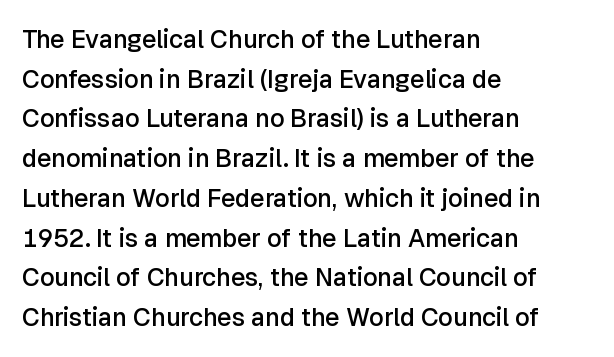
The image shows 25 px text type, upright; set left-aligned, normal line spacing (1.59x), normal letter spacing, not underlined.
